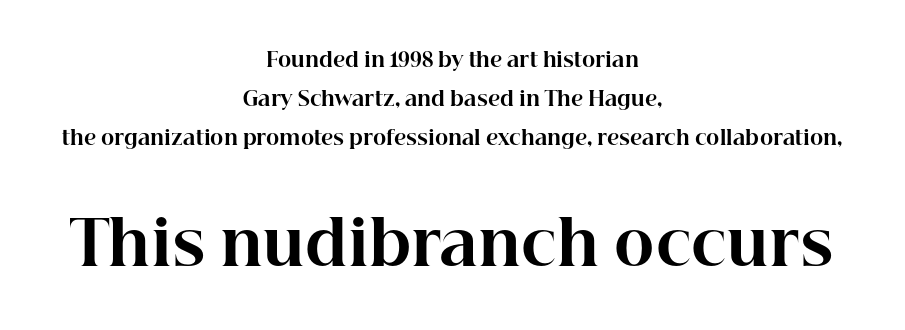
The zone under the glyphs is completely vacant. Small over large — that's the arrangement of the two blocks here. Caption: multi-line text, centered on the measure. The block of text is sparse from top to bottom, with ample space between rows. Spacing between characters is what you'd get straight out of the box.
